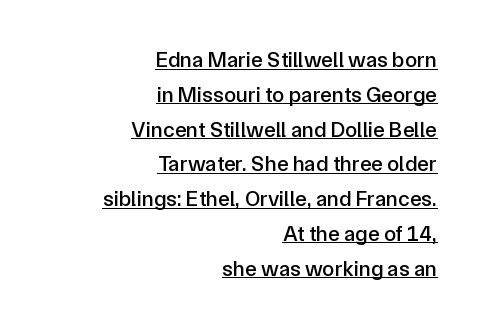
The image shows 22 px text type, upright; set right-aligned, normal line spacing (1.58x), normal letter spacing, underlined.
